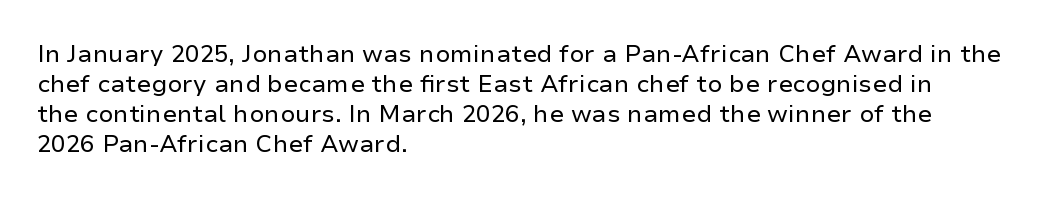
Honestly, there is no underline to notice here at all. The font's upright variant was chosen for this text. Horizontally, the lines are justified to the leading edge only. Bold? No — there's no thickening of the strokes.
